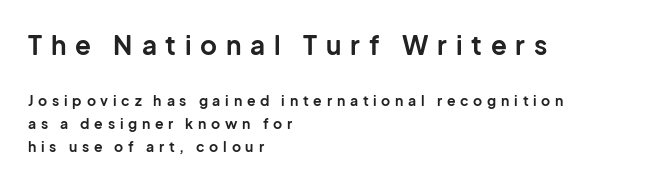
{"italic": "no", "bold": "yes", "underline": "no", "align": "left", "line_spacing": "normal", "line_spacing_ratio": 1.63, "letter_spacing": "wide", "letter_spacing_em": 0.34, "larger_block": "first", "size_ratio": 1.86, "glyph_px": 26}
